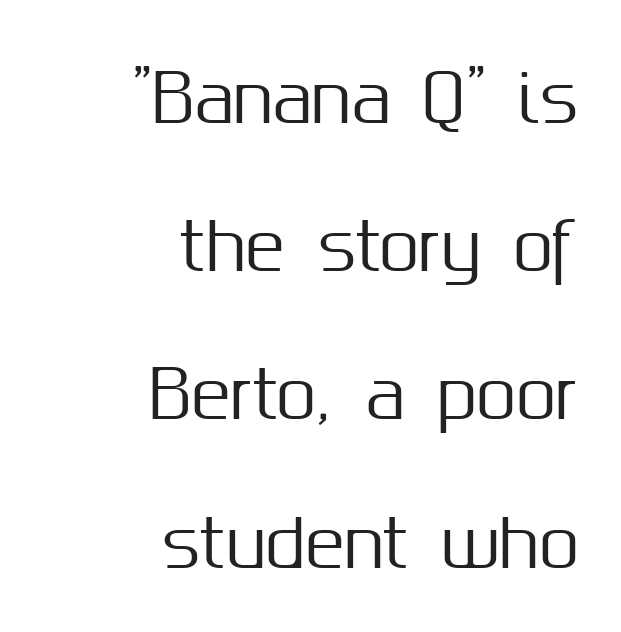
{"serif": "no", "italic": "no", "width": "normal", "stroke_contrast": "medium", "x_height": "medium", "monospaced": "no", "underline": "no", "align": "right", "line_spacing": "loose", "line_spacing_ratio": 2.28, "letter_spacing": "normal", "letter_spacing_em": 0.0, "glyph_px": 65}
